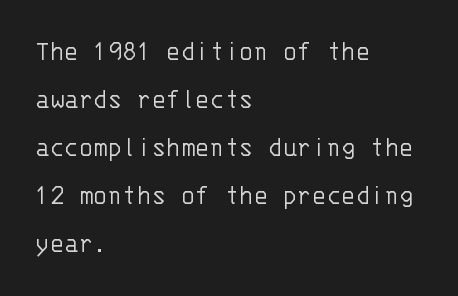
Designer's note — italics off, roman on. Check under the words: just untouched page. Is there much room between lines? A standard amount, neither cramped nor airy. Is this a sans? Yes — the strokes have no serifs. The lines in this sample share a left origin and differ only in where they stop. In terms of letterspacing, this is plain default setting.
